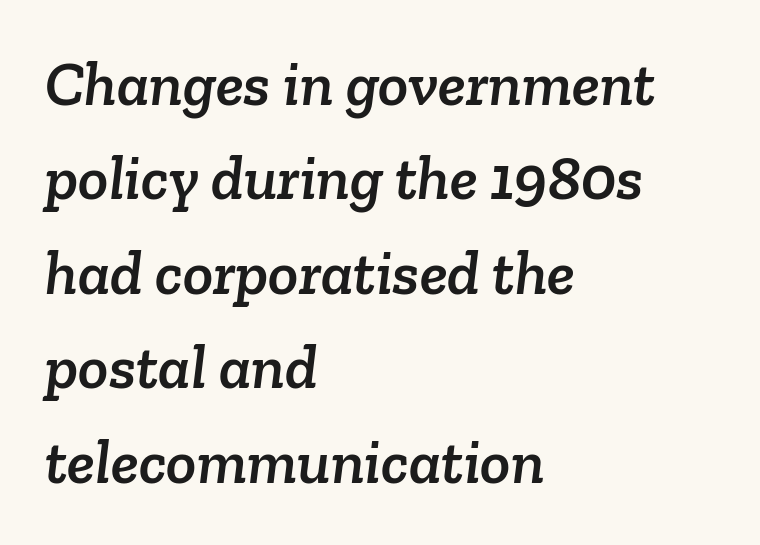
The image shows 63 px serif type; set left-aligned, normal line spacing (1.5x), normal letter spacing, not underlined; low stroke contrast and a medium x-height.
